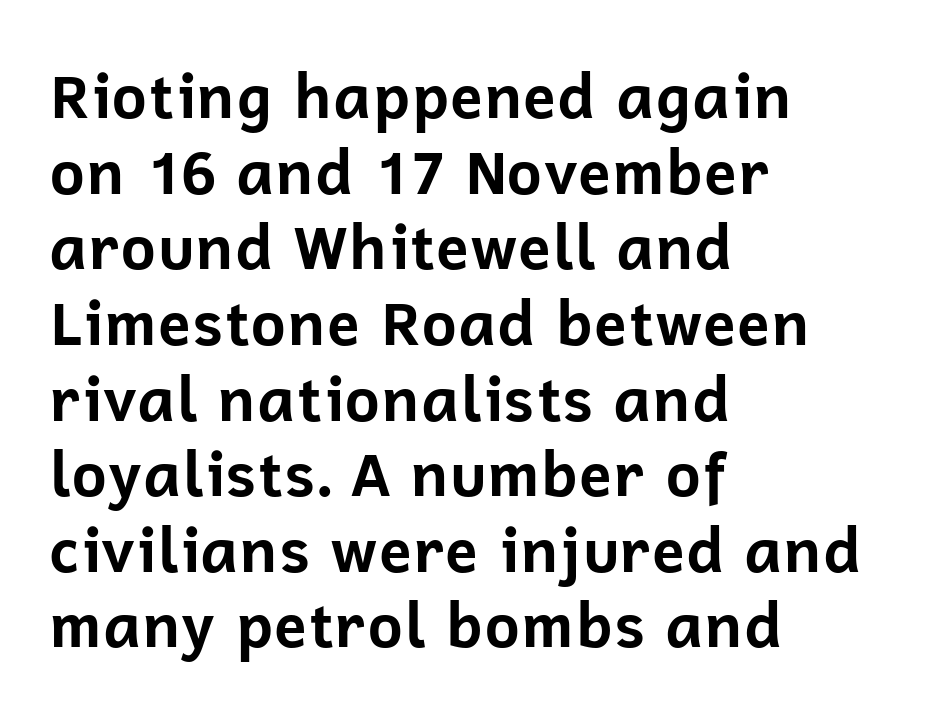
Short note: letters normally spaced. Rule under the text: the space is simply empty. The lettering stays uniformly vertical, giving the passage a roman look. Alignment: flush left. Heavy-handed strokes throughout: this text is bold.
